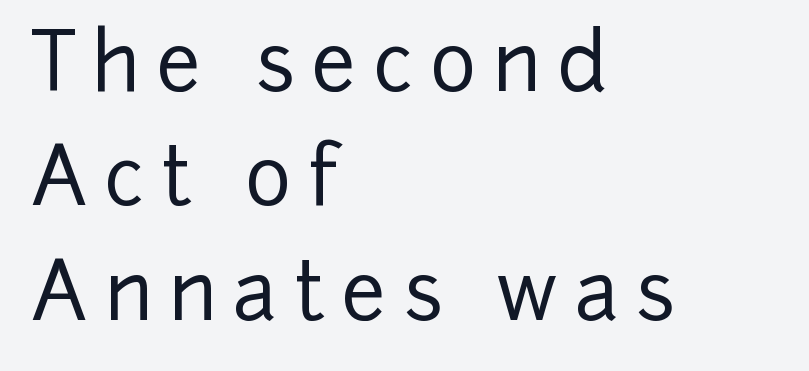
Q: Is the text italic (slanted)? A: No, it is upright.
Q: Is the typeface a serif or a sans-serif typeface? A: Sans-serif.
Q: Is the text underlined? A: No.
Q: How is the paragraph aligned? A: Left-aligned.
Q: Is the spacing between letters normal or unusually wide? A: Unusually wide.
Q: Is the spacing between lines tight, normal or loose? A: Normal.
Q: Width (condensed, normal, or wide)? A: Normal.
Q: Stroke contrast? A: Low.
Q: x-height? A: Medium.
Q: Monospaced? A: No.
